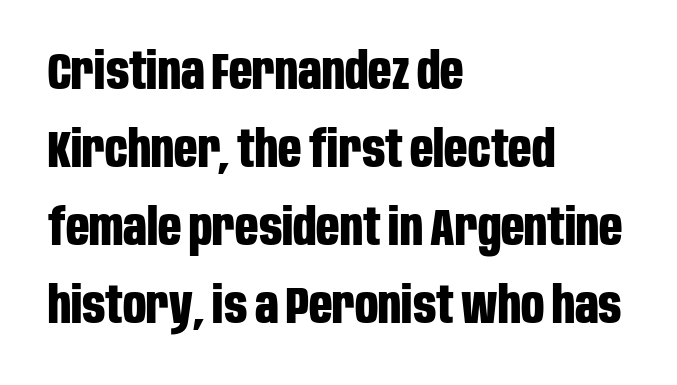
The image shows 51 px bold, condensed sans-serif type, upright; set left-aligned, normal line spacing (1.53x), normal letter spacing, not underlined; low stroke contrast and a large x-height.
